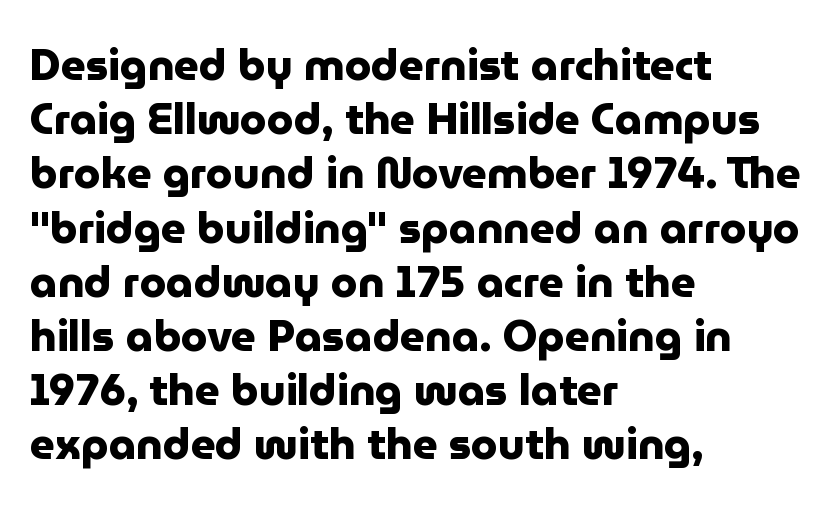
The image shows 43 px heavy sans-serif type, upright; set left-aligned, normal line spacing (1.26x), normal letter spacing, not underlined; low stroke contrast and a medium x-height.
